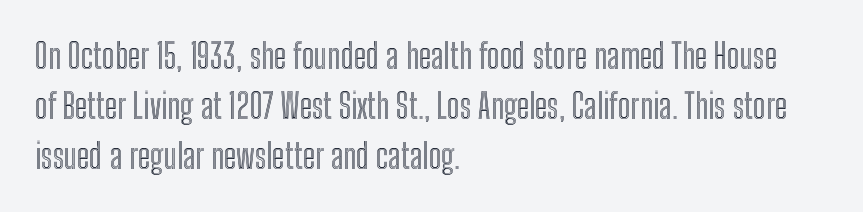
The image shows 34 px condensed type, upright; set left-aligned, normal line spacing (1.47x), normal letter spacing, not underlined; a medium x-height.
